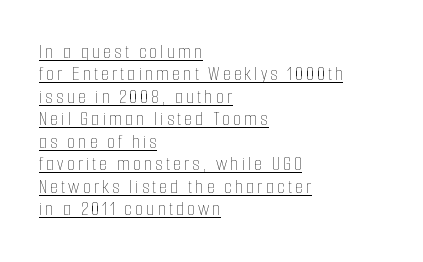
Nope, not italic — everything's standing straight. Each stroke keeps to a modest, everyday thickness or less. In designer terms, the underline attribute is active on this setting. Which margin do the lines hug? The left one — the right edge is uneven.
